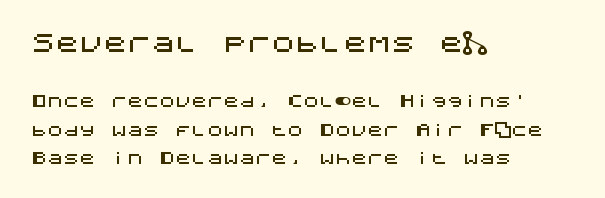
Every character sits straight up, as roman type does. Any mark beneath the type? The region is blank. Characters follow at the spacing the type designer built in. In this sample the first text group is rendered at the bigger scale. The lines are quadded left.
